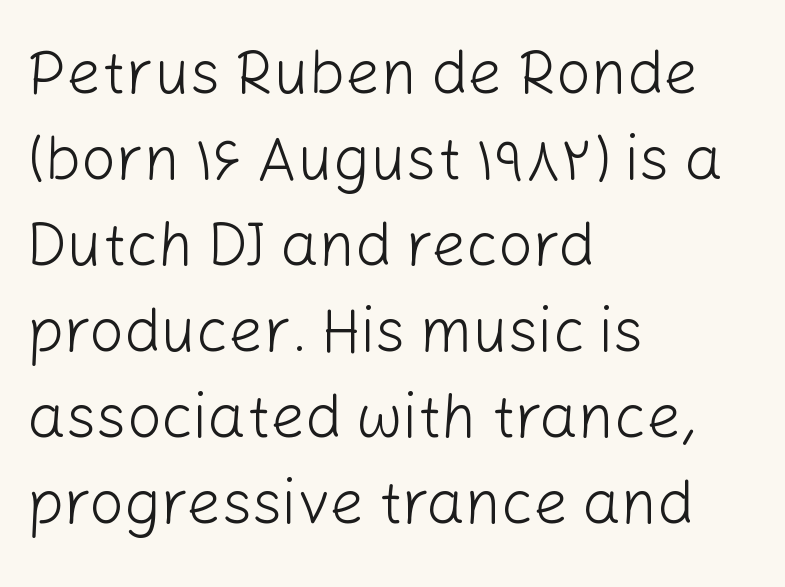
Q: Is the text bold? A: No.
Q: Is the text italic (slanted)? A: No, it is upright.
Q: Is the typeface a serif or a sans-serif typeface? A: Sans-serif.
Q: Is the text underlined? A: No.
Q: How is the paragraph aligned? A: Left-aligned.
Q: Is the spacing between letters normal or unusually wide? A: Normal.
Q: Is the spacing between lines tight, normal or loose? A: Normal.
Q: Width (condensed, normal, or wide)? A: Normal.
Q: Stroke contrast? A: Low.
Q: x-height? A: Medium.
Q: Monospaced? A: No.
